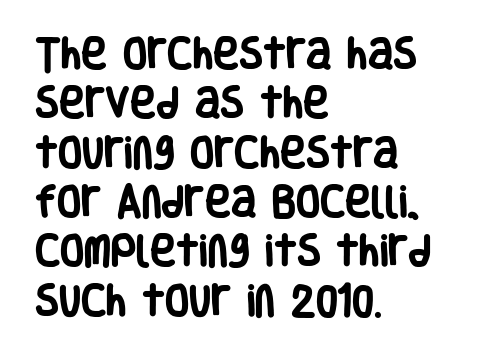
The image shows 35 px heavy, condensed sans-serif type, upright; set left-aligned, normal line spacing (1.41x), normal letter spacing, not underlined; low stroke contrast and a large x-height.
